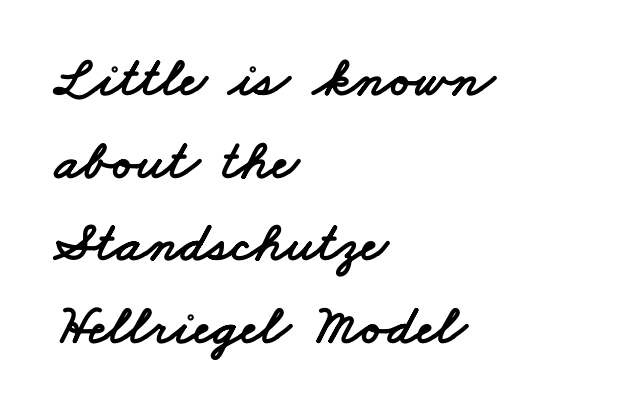
Q: Is the typeface a serif or a sans-serif typeface? A: Sans-serif.
Q: Is the text underlined? A: No.
Q: How is the paragraph aligned? A: Left-aligned.
Q: Is the spacing between letters normal or unusually wide? A: Normal.
Q: Is the spacing between lines tight, normal or loose? A: Normal.
Q: Width (condensed, normal, or wide)? A: Wide.
Q: Stroke contrast? A: Low.
Q: x-height? A: Small.
Q: Monospaced? A: No.
